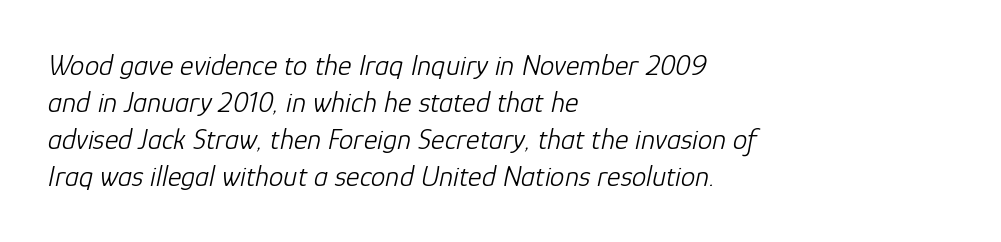
The image shows 29 px light type, italic (leaning right); set left-aligned, normal line spacing (1.28x), normal letter spacing, not underlined; low stroke contrast and a medium x-height.
